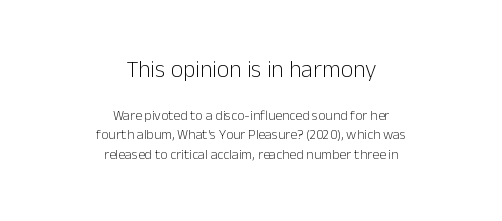
A typesetter would mark this as roman, not italic. Clear beneath every line of the passage. Look at the tracking — it's just the regular setting, nothing added. The block sitting higher on the canvas is the one with enlarged characters. The vertical gap from one line to the next is medium.
